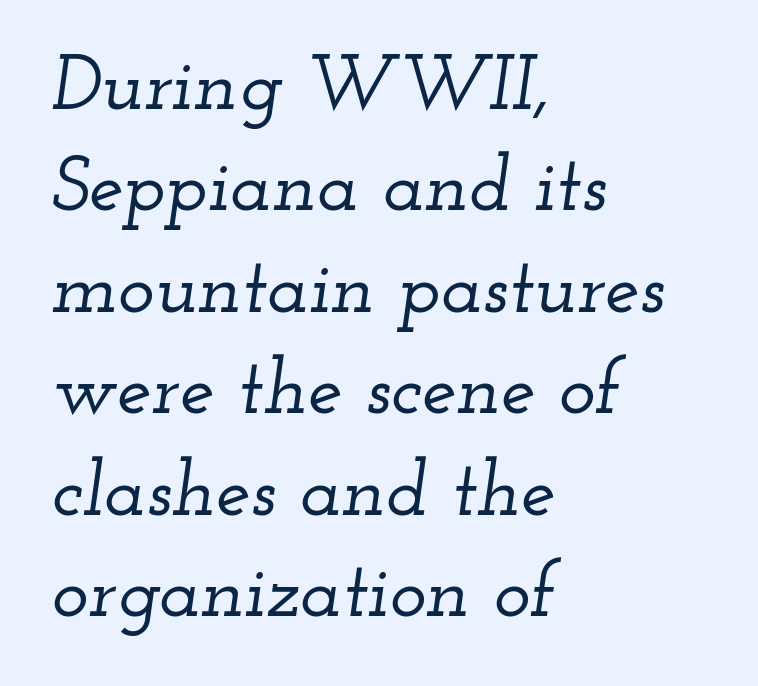
{"serif": "yes", "italic": "yes", "lean": "right", "slant_degrees": 12, "width": "wide", "stroke_contrast": "low", "x_height": "small", "monospaced": "no", "underline": "no", "align": "left", "line_spacing": "normal", "line_spacing_ratio": 1.3, "letter_spacing": "normal", "letter_spacing_em": 0.0, "glyph_px": 78}
